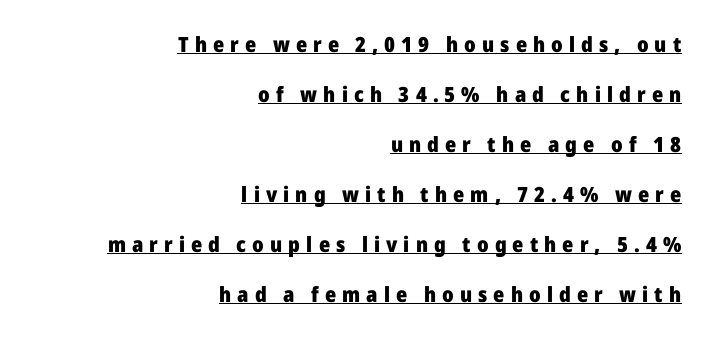
The image shows 21 px bold type, upright; set right-aligned, loose line spacing (2.38x), unusually wide letter spacing (+0.29 em), underlined.
